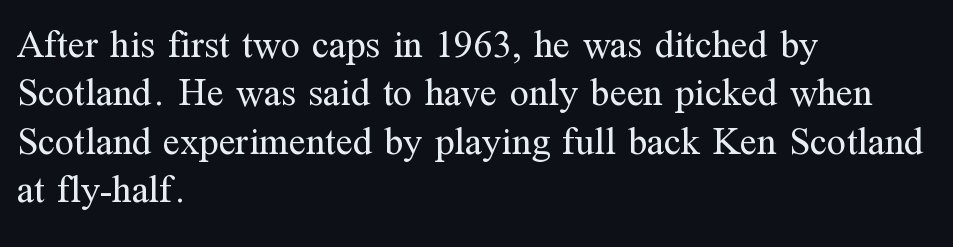
Q: Is the text bold? A: No.
Q: Is the text italic (slanted)? A: No, it is upright.
Q: Is the typeface a serif or a sans-serif typeface? A: Serif.
Q: Is the text underlined? A: No.
Q: How is the paragraph aligned? A: Left-aligned.
Q: Is the spacing between letters normal or unusually wide? A: Normal.
Q: Width (condensed, normal, or wide)? A: Normal.
Q: Stroke contrast? A: Medium.
Q: x-height? A: Medium.
Q: Monospaced? A: No.
